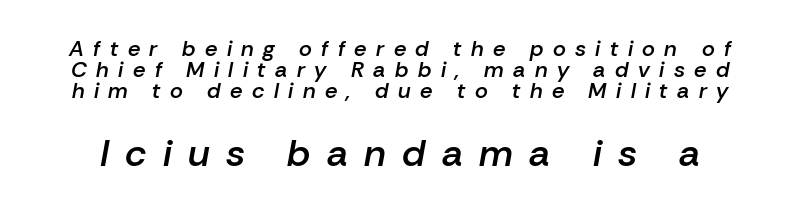
Q: Is the text bold? A: Semi-bold.
Q: Is the text italic (slanted)? A: Yes, it leans right by about 10 degrees.
Q: Is the text underlined? A: No.
Q: Is the spacing between letters normal or unusually wide? A: Unusually wide.
Q: Is the spacing between lines tight, normal or loose? A: Tight.
Q: Which block of text is set in a larger size, the first (top) or the second (bottom)? A: The second (bottom) one.
Q: Width (condensed, normal, or wide)? A: Normal.
Q: Stroke contrast? A: Low.
Q: x-height? A: Medium.
Q: Monospaced? A: No.
